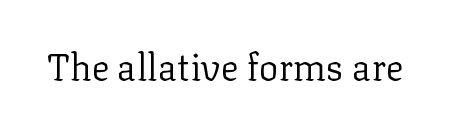
{"serif": "yes", "italic": "no", "bold": "no", "weight": "regular", "width": "normal", "stroke_contrast": "low", "x_height": "medium", "monospaced": "no", "underline": "no", "letter_spacing": "normal", "letter_spacing_em": 0.0, "glyph_px": 37}
